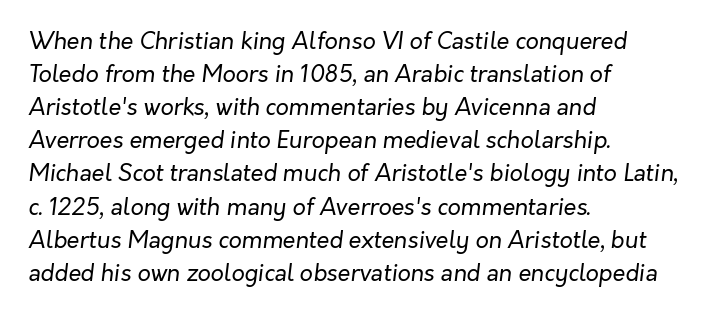
The image shows 23 px text type, italic (leaning right); set left-aligned, normal line spacing (1.44x), normal letter spacing, not underlined.
